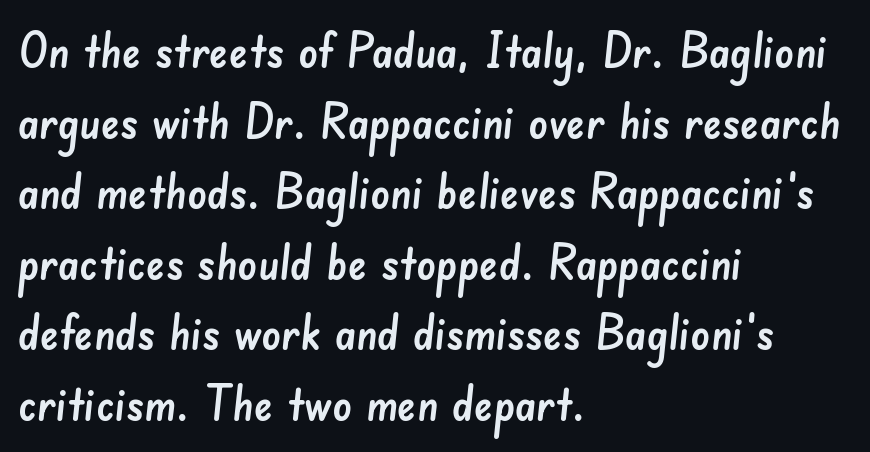
Q: Is the typeface a serif or a sans-serif typeface? A: Sans-serif.
Q: Is the text underlined? A: No.
Q: How is the paragraph aligned? A: Left-aligned.
Q: Is the spacing between letters normal or unusually wide? A: Normal.
Q: Is the spacing between lines tight, normal or loose? A: Normal.
Q: Width (condensed, normal, or wide)? A: Normal.
Q: Stroke contrast? A: Low.
Q: x-height? A: Small.
Q: Monospaced? A: No.
